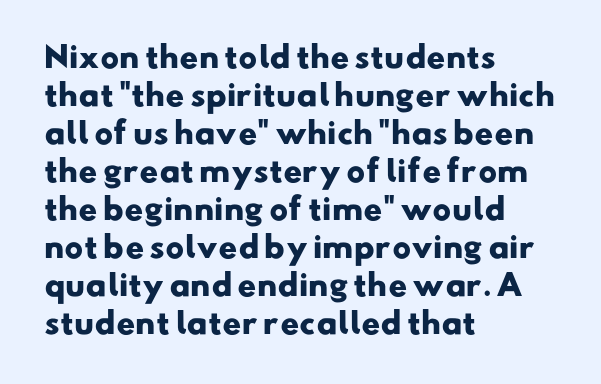
{"serif": "no", "bold": "yes", "weight": "heavy", "width": "wide", "stroke_contrast": "low", "x_height": "small", "monospaced": "no", "underline": "no", "align": "left", "line_spacing": "normal", "line_spacing_ratio": 1.31, "letter_spacing": "normal", "letter_spacing_em": 0.0, "glyph_px": 29}
